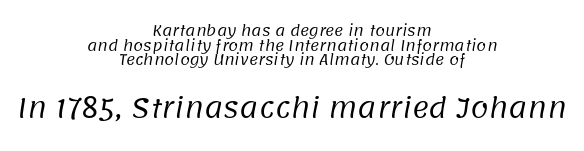
The image shows 26 px text type; set centered, tight line spacing (1.05x), normal letter spacing, not underlined; the second (bottom) block is 1.86x larger.
